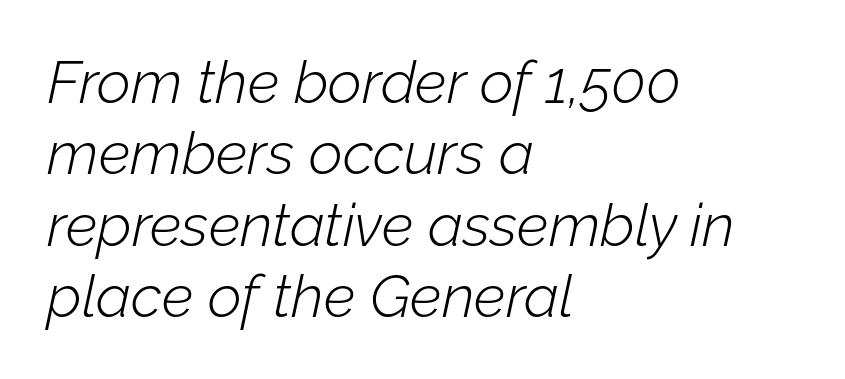
Does the copy run flush right? No — it runs flush left. Stroke thickness stays within the range of a standard reading face or lighter. You could not count columns in this text — the font is proportionally spaced. A clean baseline with only descenders dipping below it.
